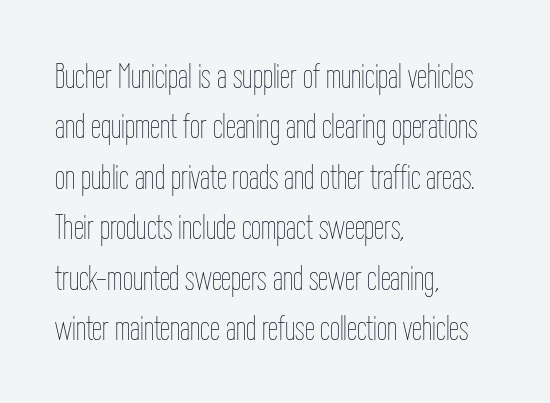
The image shows 36 px thin, condensed type, upright; set left-aligned, normal line spacing (1.4x), normal letter spacing, not underlined; low stroke contrast and a medium x-height.
